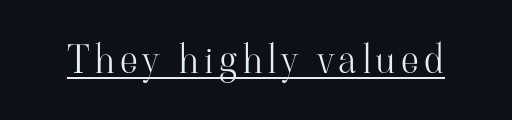
Q: Is the text bold? A: No.
Q: Is the text italic (slanted)? A: No, it is upright.
Q: Is the typeface a serif or a sans-serif typeface? A: Serif.
Q: Is the text underlined? A: Yes.
Q: Width (condensed, normal, or wide)? A: Normal.
Q: Stroke contrast? A: High.
Q: x-height? A: Small.
Q: Monospaced? A: No.
